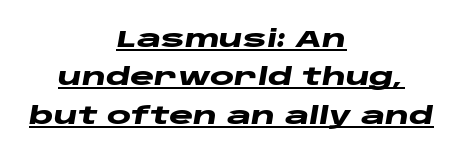
The image shows 23 px bold type, italic (leaning right); set centered, normal line spacing (1.67x), normal letter spacing, underlined.
